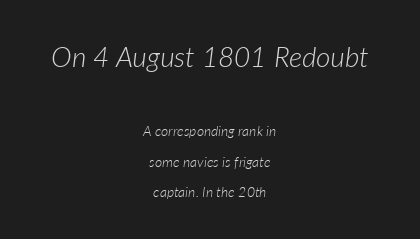
Q: Is the text bold? A: No.
Q: Is the text italic (slanted)? A: Yes, it leans right by about 7 degrees.
Q: Is the text underlined? A: No.
Q: How is the paragraph aligned? A: Centered.
Q: Is the spacing between letters normal or unusually wide? A: Normal.
Q: Is the spacing between lines tight, normal or loose? A: Loose.
Q: Which block of text is set in a larger size, the first (top) or the second (bottom)? A: The first (top) one.
Q: Width (condensed, normal, or wide)? A: Normal.
Q: Stroke contrast? A: Low.
Q: x-height? A: Medium.
Q: Monospaced? A: No.
